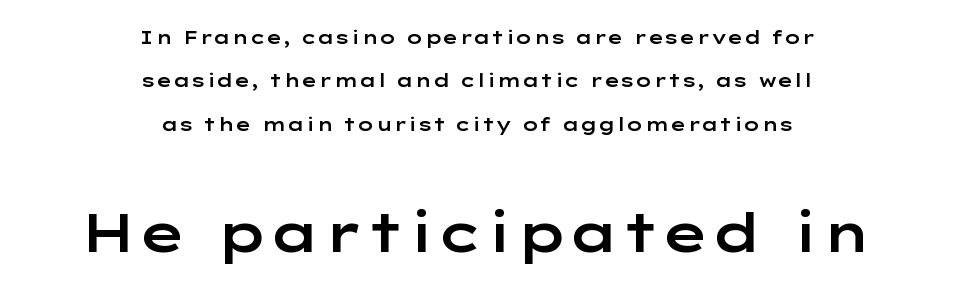
The image shows 53 px wide sans-serif type, upright; set centered, loose line spacing (2.41x), normal letter spacing, not underlined; the second (bottom) block is 2.94x larger; low stroke contrast and a medium x-height.
